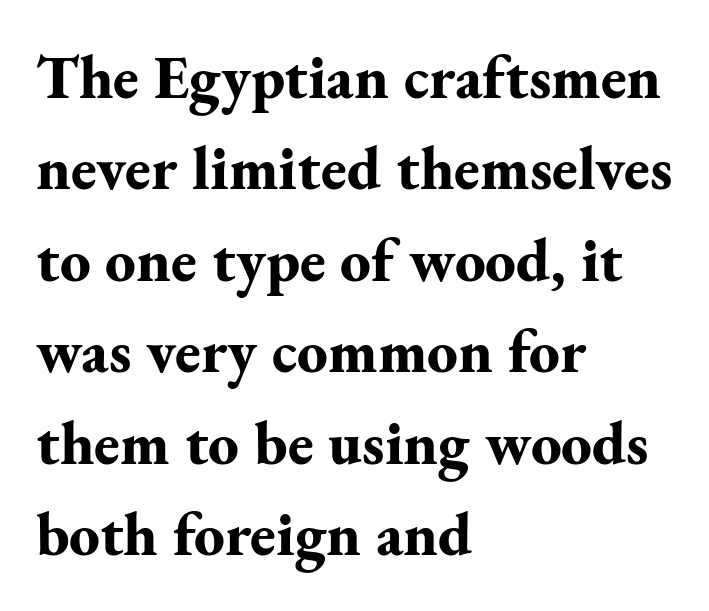
The image shows 61 px bold serif type, upright; set left-aligned, normal line spacing (1.5x), normal letter spacing, not underlined; medium stroke contrast and a small x-height.
